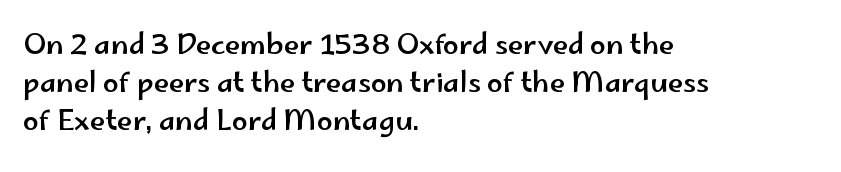
Q: Is the text italic (slanted)? A: No, it is upright.
Q: Is the typeface a serif or a sans-serif typeface? A: Sans-serif.
Q: Is the text underlined? A: No.
Q: How is the paragraph aligned? A: Left-aligned.
Q: Is the spacing between letters normal or unusually wide? A: Normal.
Q: Is the spacing between lines tight, normal or loose? A: Normal.
Q: Width (condensed, normal, or wide)? A: Wide.
Q: Stroke contrast? A: Low.
Q: x-height? A: Small.
Q: Monospaced? A: No.
